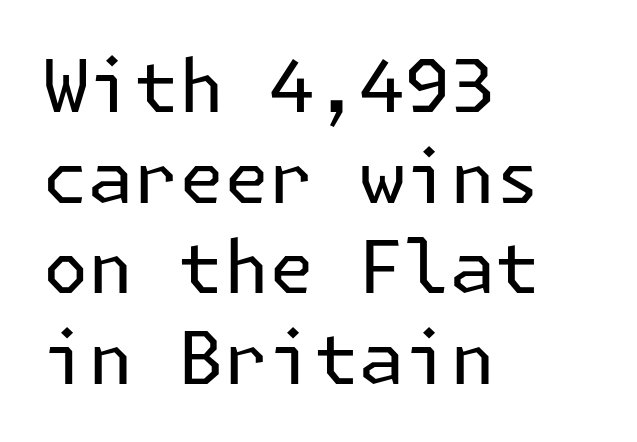
{"serif": "no", "italic": "no", "bold": "no", "weight": "regular", "width": "normal", "stroke_contrast": "low", "x_height": "medium", "underline": "no", "align": "left", "line_spacing_ratio": 1.24, "letter_spacing": "normal", "letter_spacing_em": 0.0, "glyph_px": 73}
